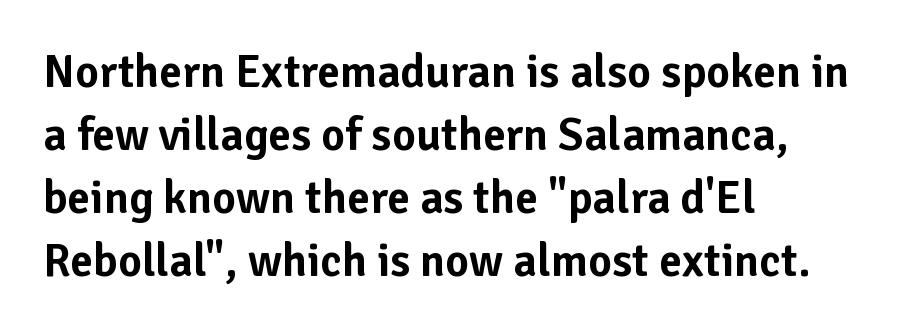
{"serif": "no", "italic": "no", "width": "normal", "stroke_contrast": "low", "x_height": "medium", "monospaced": "no", "underline": "no", "align": "left", "line_spacing": "normal", "line_spacing_ratio": 1.37, "letter_spacing": "normal", "letter_spacing_em": 0.0, "glyph_px": 46}
